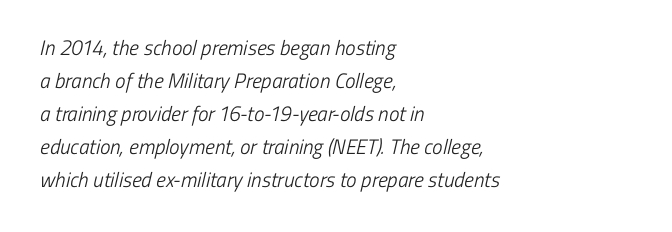
The image shows 21 px text type; set left-aligned, normal line spacing (1.57x), normal letter spacing, not underlined.
